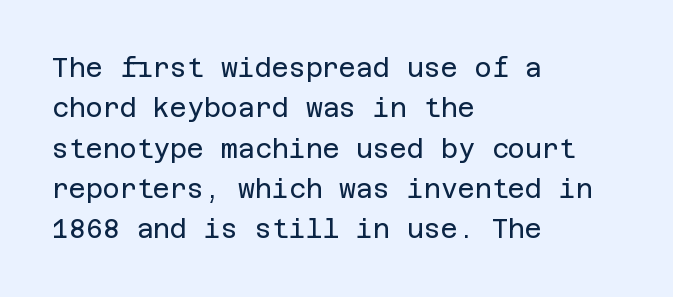
The image shows 26 px text type, upright; set left-aligned, normal line spacing (1.55x), normal letter spacing, not underlined.
